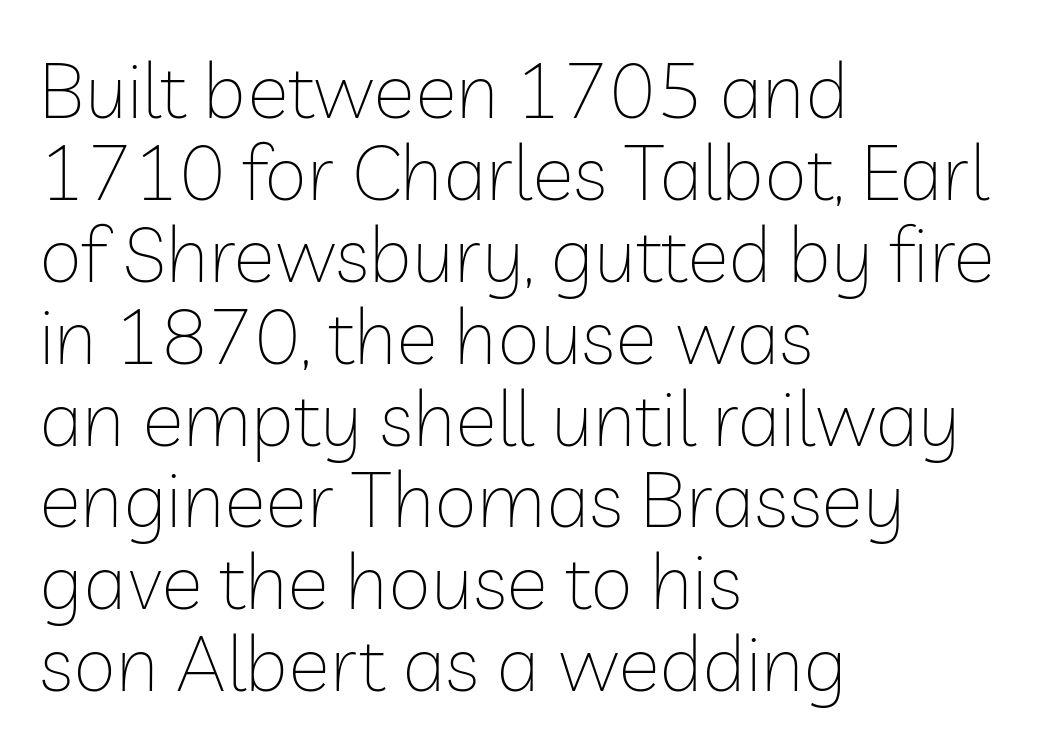
The image shows 78 px thin sans-serif type, upright; set left-aligned, tight line spacing (1.05x), normal letter spacing, not underlined; low stroke contrast and a medium x-height.
